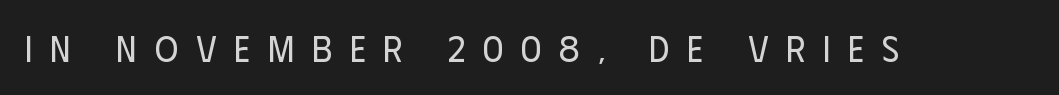
The image shows 36 px regular-weight, condensed sans-serif type, upright; set unusually wide letter spacing (+0.49 em), not underlined; low stroke contrast and a large x-height.
